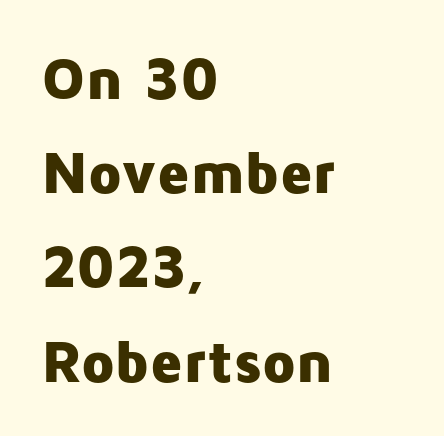
Bold? Absolutely — the strokes are thick and heavy. The lines sit at an ordinary, default distance from one another. Here the designer chose a conventional face with non-uniform glyph widths. The passage shown has conventional tracking throughout. Honestly, there is no underline to notice here at all. Italic? Not at all — the glyphs are vertical.
